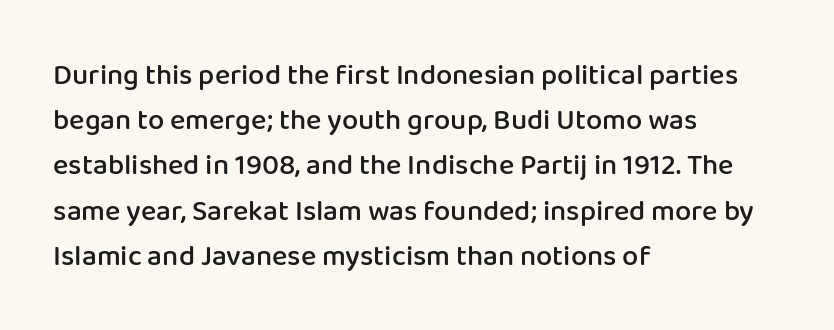
Does the leading feel generous? No, just average. How heavy is the stroke? Medium-heavy — a semibold, shy of bold. You could not count columns in this text — the font is proportionally spaced. Is the letter spacing exaggerated? No — it looks like the ordinary default.
